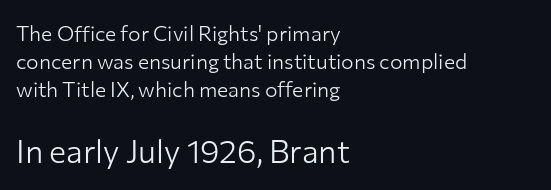
{"serif": "no", "italic": "no", "bold": "no", "weight": "light", "width": "normal", "stroke_contrast": "low", "x_height": "medium", "monospaced": "no", "underline": "no", "align": "left", "line_spacing": "normal", "line_spacing_ratio": 1.34, "letter_spacing": "normal", "letter_spacing_em": 0.0, "larger_block": "second", "size_ratio": 1.52, "glyph_px": 32}
